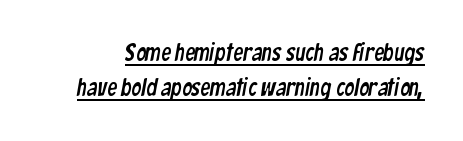
Students, note that the glyphs here touch the page at normal intervals. Decoration check: the copy is underlined. Is there much room between lines? A standard amount, neither cramped nor airy.
